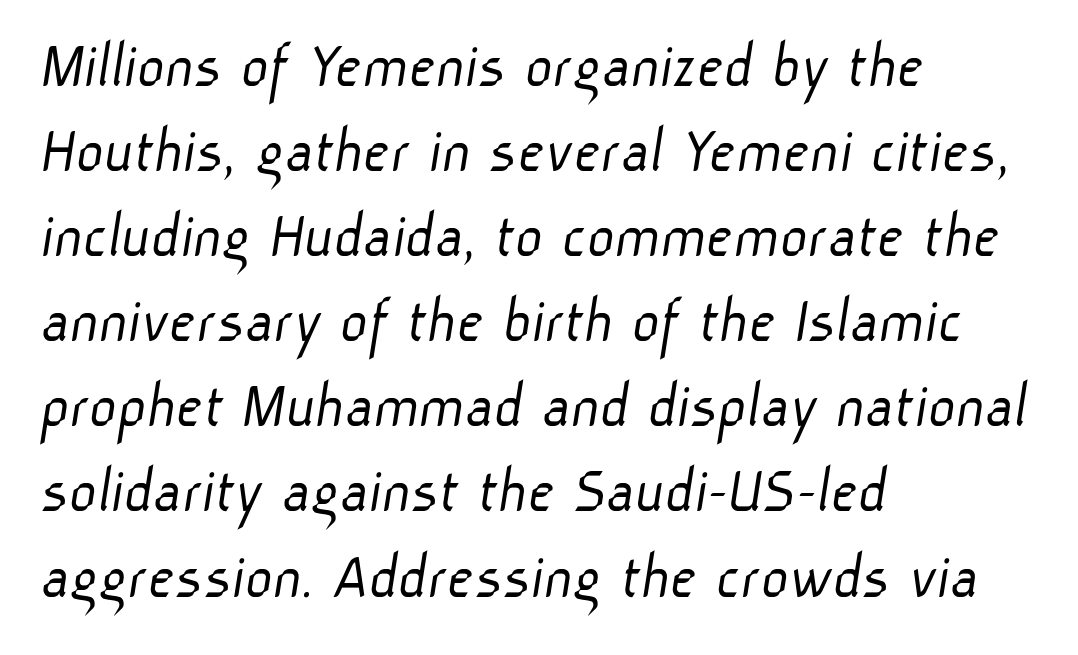
{"serif": "no", "bold": "no", "weight": "light", "width": "normal", "stroke_contrast": "low", "x_height": "medium", "monospaced": "no", "underline": "no", "align": "left", "line_spacing": "normal", "line_spacing_ratio": 1.27, "letter_spacing": "normal", "letter_spacing_em": 0.0, "glyph_px": 67}
